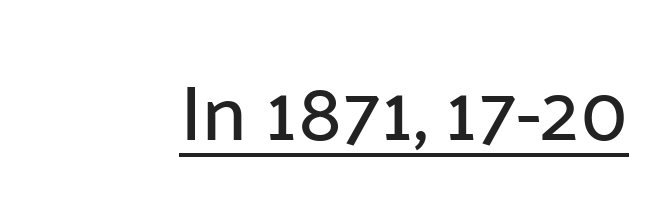
Here the glyphs are tracked normally, forming tight word shapes. Every word sits above its own underline. Each letter's strokes conclude bluntly, with no projecting serifs. In terms of posture, this sample is upright. The letters advance in unequal steps, a hallmark of proportional type.
